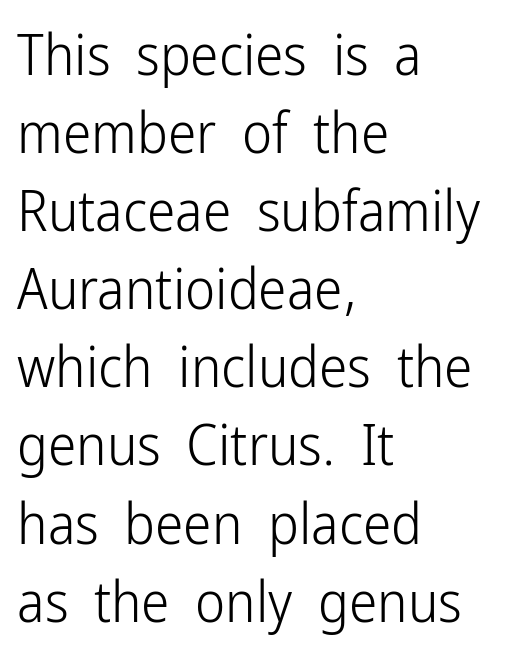
The font's upright variant was chosen for this text. Notice how descenders clear the ascenders below comfortably — that's standard leading. The text was rendered using a sans face with plain stroke endings. No extra ink here — the face is not bold. In terms of letterspacing, this is plain default setting. Rule under the text: the space is simply empty.
